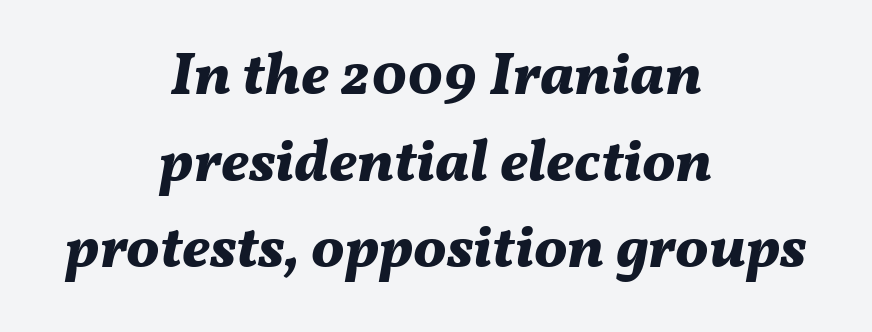
The image shows 59 px bold type, italic (leaning right); set centered, normal line spacing (1.47x), normal letter spacing, not underlined; medium stroke contrast and a medium x-height.
